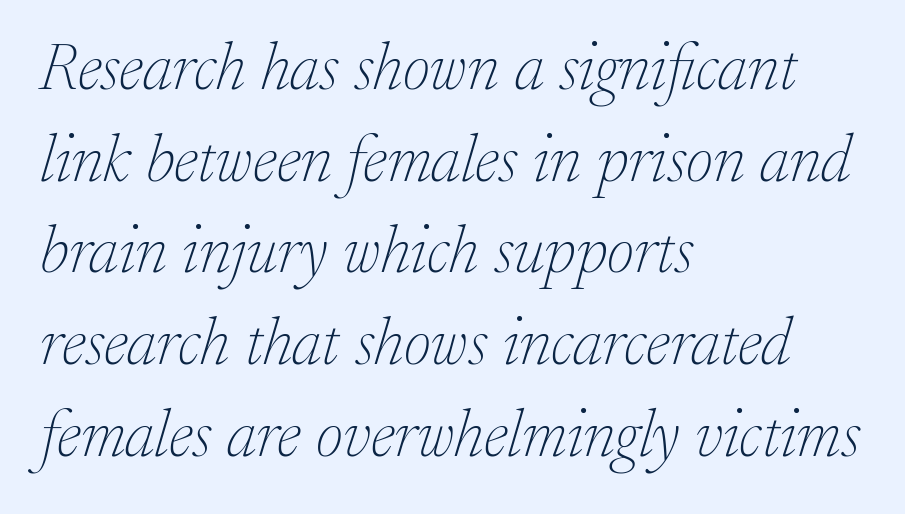
These lines sit exactly where default settings would place them. Stroke thickness stays within the range of a standard reading face or lighter. Alignment: flush left. You can tell it's italic because the verticals aren't actually vertical.
